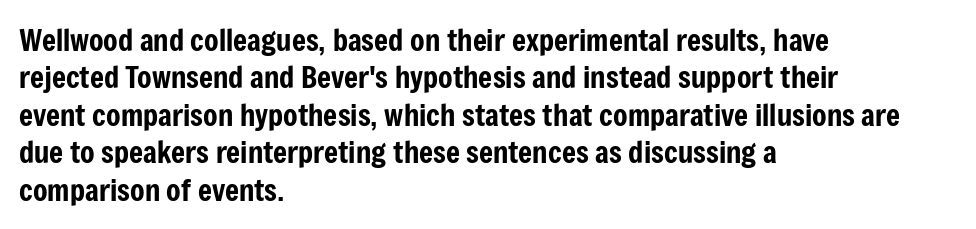
{"serif": "no", "italic": "no", "width": "condensed", "stroke_contrast": "low", "x_height": "medium", "monospaced": "no", "underline": "no", "align": "left", "line_spacing": "normal", "line_spacing_ratio": 1.25, "letter_spacing": "normal", "letter_spacing_em": 0.0, "glyph_px": 30}
